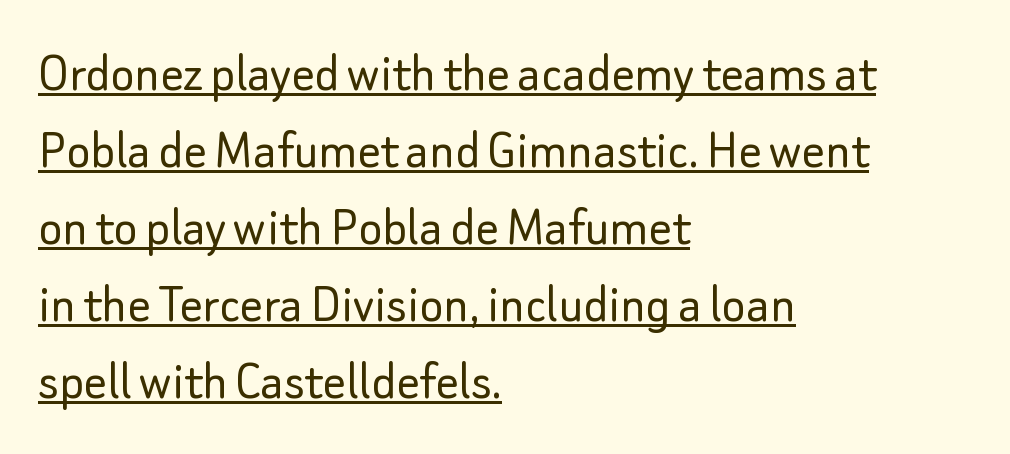
Q: Is the text bold? A: No.
Q: Is the text italic (slanted)? A: No, it is upright.
Q: Is the typeface a serif or a sans-serif typeface? A: Sans-serif.
Q: Is the text underlined? A: Yes.
Q: How is the paragraph aligned? A: Left-aligned.
Q: Is the spacing between letters normal or unusually wide? A: Normal.
Q: Is the spacing between lines tight, normal or loose? A: Normal.
Q: Width (condensed, normal, or wide)? A: Normal.
Q: Stroke contrast? A: Low.
Q: x-height? A: Small.
Q: Monospaced? A: No.
